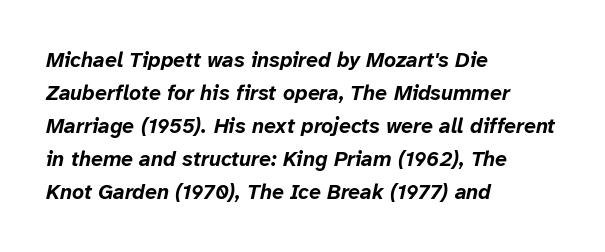
In terms of leading, this rendering sits right in the middle. Rule under the text: the space is simply empty. Observe the ordinary spacing: letters are neighbours, not strangers. Yep, that's italic — everything's leaning.
